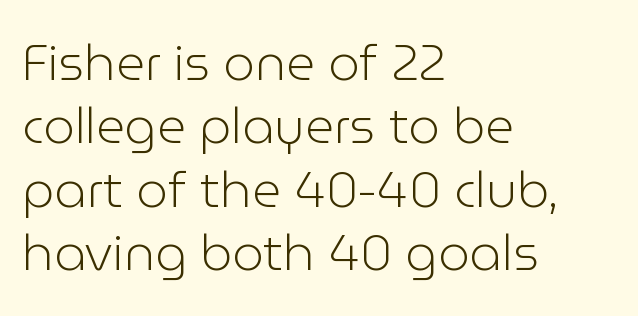
Q: Is the text bold? A: No.
Q: Is the text italic (slanted)? A: No, it is upright.
Q: Is the typeface a serif or a sans-serif typeface? A: Sans-serif.
Q: Is the text underlined? A: No.
Q: How is the paragraph aligned? A: Left-aligned.
Q: Is the spacing between letters normal or unusually wide? A: Normal.
Q: Is the spacing between lines tight, normal or loose? A: Normal.
Q: Width (condensed, normal, or wide)? A: Normal.
Q: Stroke contrast? A: Low.
Q: x-height? A: Medium.
Q: Monospaced? A: No.
